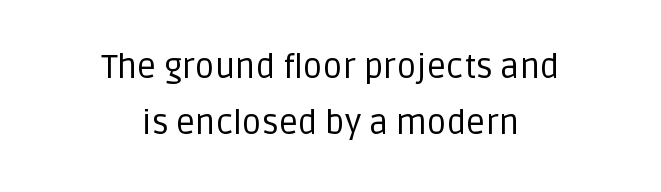
Q: Is the text bold? A: No.
Q: Is the text italic (slanted)? A: No, it is upright.
Q: Is the typeface a serif or a sans-serif typeface? A: Sans-serif.
Q: Is the text underlined? A: No.
Q: How is the paragraph aligned? A: Centered.
Q: Is the spacing between letters normal or unusually wide? A: Normal.
Q: Is the spacing between lines tight, normal or loose? A: Normal.
Q: Width (condensed, normal, or wide)? A: Normal.
Q: Stroke contrast? A: Low.
Q: x-height? A: Large.
Q: Monospaced? A: No.
